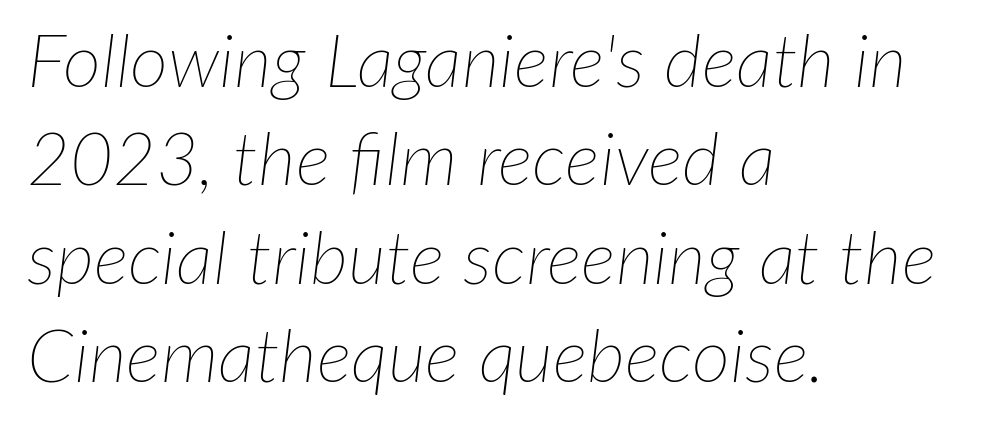
Q: Is the text bold? A: No.
Q: Is the text italic (slanted)? A: Yes, it leans right by about 7 degrees.
Q: Is the text underlined? A: No.
Q: How is the paragraph aligned? A: Left-aligned.
Q: Is the spacing between letters normal or unusually wide? A: Normal.
Q: Is the spacing between lines tight, normal or loose? A: Normal.
Q: Width (condensed, normal, or wide)? A: Normal.
Q: Stroke contrast? A: Low.
Q: x-height? A: Medium.
Q: Monospaced? A: No.
